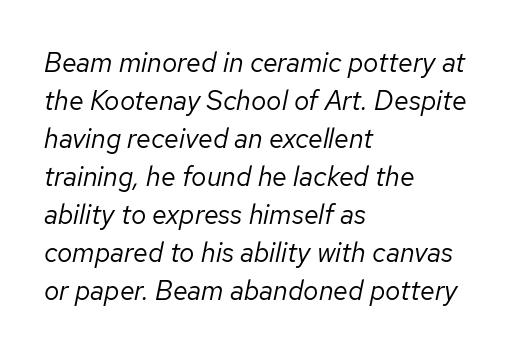
What stands out about the letter spacing? Nothing — it is the standard amount. The ragged edge is on the right, which tells us the setting is flush left. Summary of vertical rhythm: regular, with standard interline spacing. The strokes carry an ordinary text weight at most.
